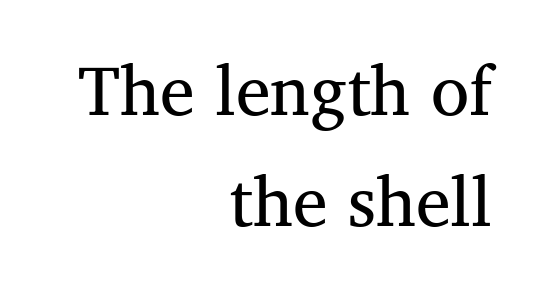
The image shows 70 px regular-weight serif type, upright; set right-aligned, normal line spacing (1.58x), normal letter spacing, not underlined; medium stroke contrast and a medium x-height.
